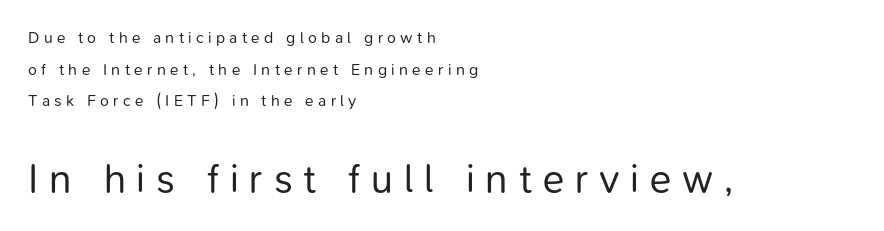
Q: Is the text bold? A: No.
Q: Is the text italic (slanted)? A: No, it is upright.
Q: Is the typeface a serif or a sans-serif typeface? A: Sans-serif.
Q: Is the text underlined? A: No.
Q: How is the paragraph aligned? A: Left-aligned.
Q: Is the spacing between letters normal or unusually wide? A: Unusually wide.
Q: Is the spacing between lines tight, normal or loose? A: Loose.
Q: Which block of text is set in a larger size, the first (top) or the second (bottom)? A: The second (bottom) one.
Q: Width (condensed, normal, or wide)? A: Normal.
Q: Stroke contrast? A: Low.
Q: x-height? A: Medium.
Q: Monospaced? A: No.
